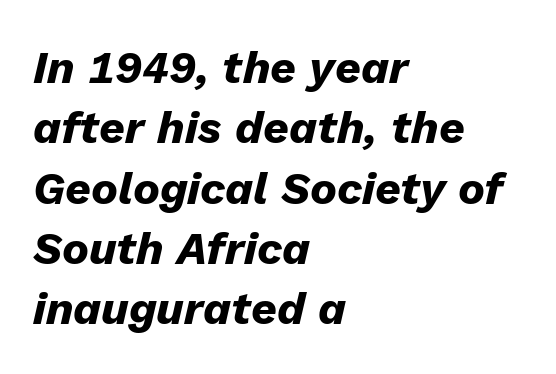
Q: Is the text bold? A: Yes.
Q: Is the text italic (slanted)? A: Yes, it leans right by about 13 degrees.
Q: Is the text underlined? A: No.
Q: How is the paragraph aligned? A: Left-aligned.
Q: Is the spacing between letters normal or unusually wide? A: Normal.
Q: Is the spacing between lines tight, normal or loose? A: Normal.
Q: Width (condensed, normal, or wide)? A: Normal.
Q: Stroke contrast? A: Low.
Q: x-height? A: Medium.
Q: Monospaced? A: No.
